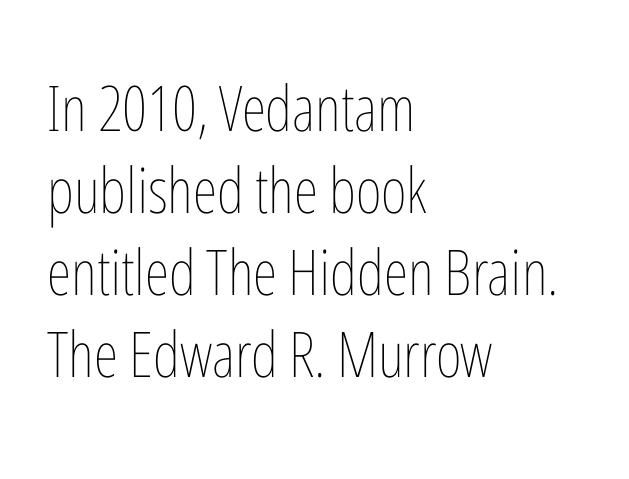
Q: Is the text bold? A: No.
Q: Is the text italic (slanted)? A: No, it is upright.
Q: Is the text underlined? A: No.
Q: How is the paragraph aligned? A: Left-aligned.
Q: Is the spacing between letters normal or unusually wide? A: Normal.
Q: Is the spacing between lines tight, normal or loose? A: Normal.
Q: Width (condensed, normal, or wide)? A: Condensed.
Q: Stroke contrast? A: Low.
Q: x-height? A: Medium.
Q: Monospaced? A: No.
